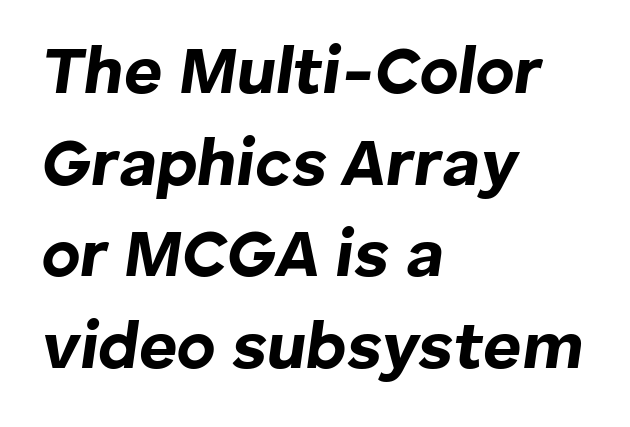
Characters are canted at an angle relative to the baseline's perpendicular. The rendering uses natural spacing where letterforms have individual widths. If you drew a ruler down the left edge, every line would touch it. The letters sit at their default tracking, neither squeezed nor spread. One glance says typical: line gaps are just what's usual. Plain, unruled lines of type.
